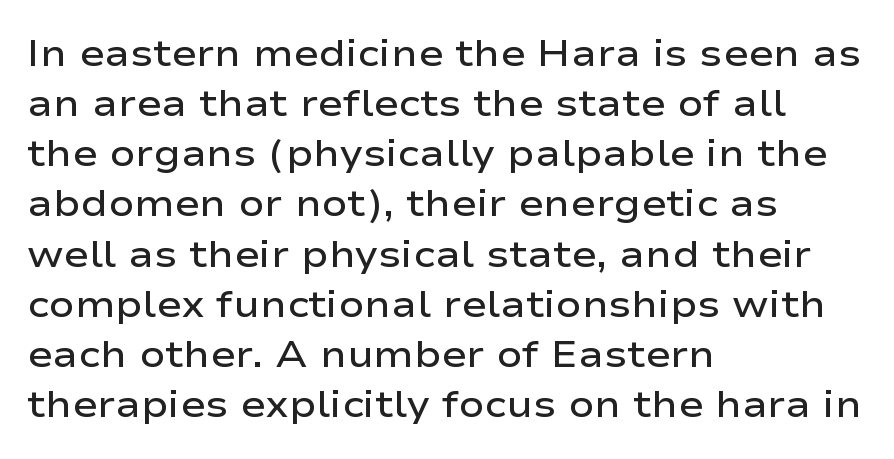
The image shows 38 px semibold, wide sans-serif type, upright; set left-aligned, normal line spacing (1.32x), normal letter spacing, not underlined; low stroke contrast and a medium x-height.
